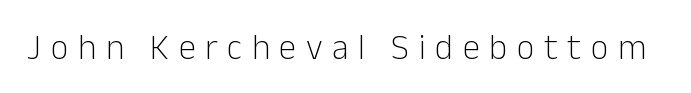
Unlike italic type, these characters show no tilt at all. The passage shown is typeset with a sans-serif family. This sample has the flowing, uneven cadence of proportional lettering. A quiet, ordinary-to-light weight characterises the typeface.
